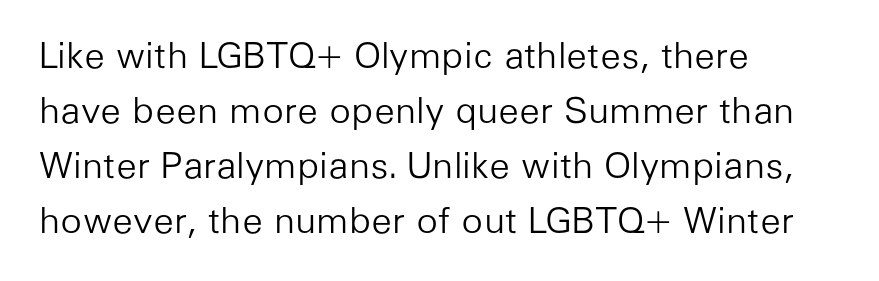
Notice how the stems are strictly vertical — no italics here. One glance says typical: line gaps are just what's usual. Every row of glyphs begins at an identical x-position on the left. To sum up the face: it is a sans, with no serifs. The face used here is proportionally spaced, like ordinary book or web type. No word sits above an underline.
